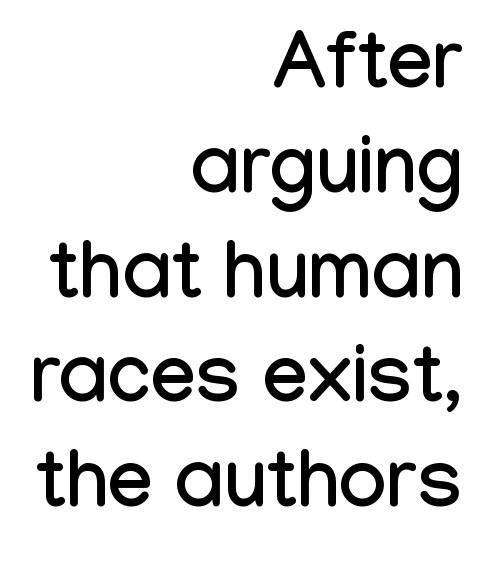
Think of a printed novel: that variable character pitch is what you see here. Does the leading feel generous? No, just average. Notice how the stems are strictly vertical — no italics here. The string is rendered with underlining switched off. The letterforms sit shoulder to shoulder at normal distance.
